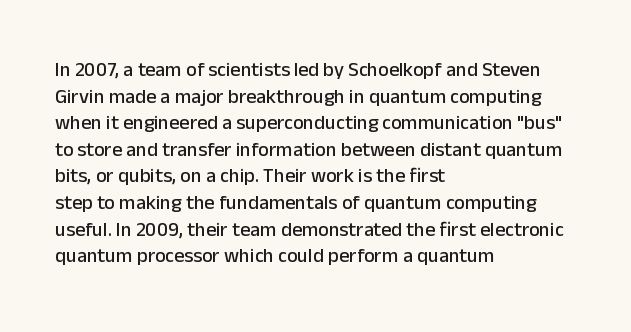
Q: Is the text italic (slanted)? A: No, it is upright.
Q: Is the text underlined? A: No.
Q: How is the paragraph aligned? A: Left-aligned.
Q: Is the spacing between letters normal or unusually wide? A: Normal.
Q: Is the spacing between lines tight, normal or loose? A: Normal.
